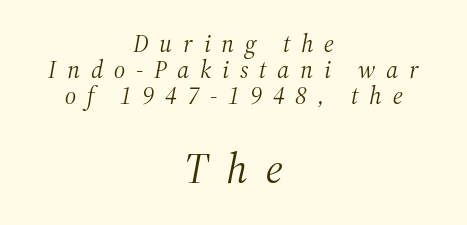
The image shows 43 px light serif type, italic (leaning right); set centered, tight line spacing (1.04x), unusually wide letter spacing (+0.43 em), not underlined; the second (bottom) block is 1.72x larger; medium stroke contrast and a medium x-height.
